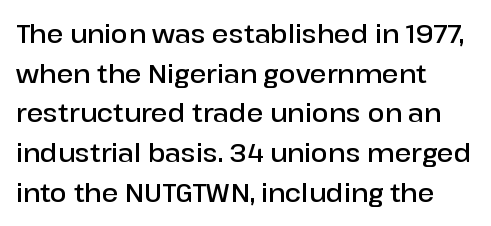
A bare baseline throughout the passage. Letter spacing: default. It's the straight-up-and-down kind of type. A somewhat darkened texture: the type is semibold rather than bold. Interline gaps are of average width in this sample. Compared with a centered layout, this one pins lines to the left instead.
